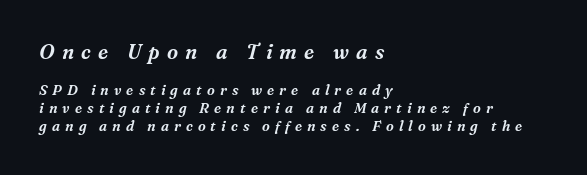
Q: Is the text italic (slanted)? A: Yes, it leans right by about 16 degrees.
Q: Is the text underlined? A: No.
Q: How is the paragraph aligned? A: Left-aligned.
Q: Is the spacing between letters normal or unusually wide? A: Unusually wide.
Q: Is the spacing between lines tight, normal or loose? A: Normal.
Q: Which block of text is set in a larger size, the first (top) or the second (bottom)? A: The first (top) one.
